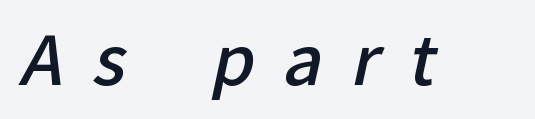
The image shows 68 px semibold sans-serif type; set unusually wide letter spacing (+0.43 em), not underlined; low stroke contrast and a medium x-height.
